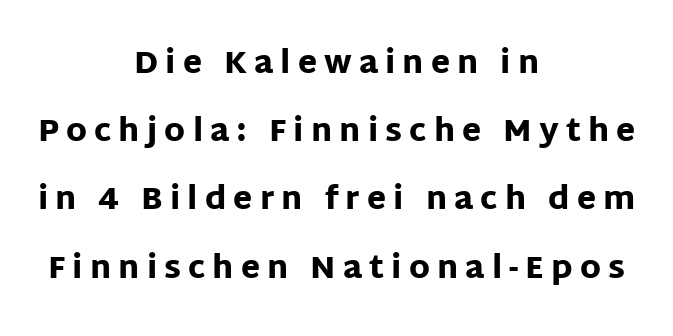
The letters advance in unequal steps, a hallmark of proportional type. Serif or sans? Sans — the stroke terminals are bare. These lines carry a lot of weight — the face is fully bold. The rendering positions every line midway between the sides. Characters remain perfectly vertical along every line.
